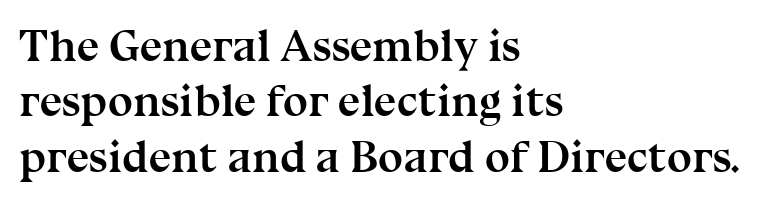
Q: Is the text bold? A: Yes.
Q: Is the text italic (slanted)? A: No, it is upright.
Q: Is the typeface a serif or a sans-serif typeface? A: Serif.
Q: Is the text underlined? A: No.
Q: How is the paragraph aligned? A: Left-aligned.
Q: Is the spacing between letters normal or unusually wide? A: Normal.
Q: Width (condensed, normal, or wide)? A: Normal.
Q: Stroke contrast? A: Medium.
Q: x-height? A: Medium.
Q: Monospaced? A: No.
